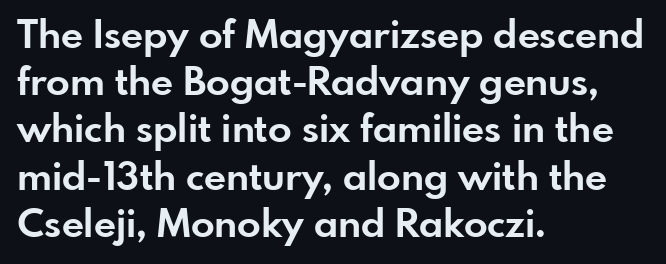
Q: Is the text bold? A: Yes.
Q: Is the text italic (slanted)? A: No, it is upright.
Q: Is the typeface a serif or a sans-serif typeface? A: Sans-serif.
Q: Is the text underlined? A: No.
Q: How is the paragraph aligned? A: Left-aligned.
Q: Is the spacing between letters normal or unusually wide? A: Normal.
Q: Width (condensed, normal, or wide)? A: Normal.
Q: Stroke contrast? A: Low.
Q: x-height? A: Small.
Q: Monospaced? A: No.
